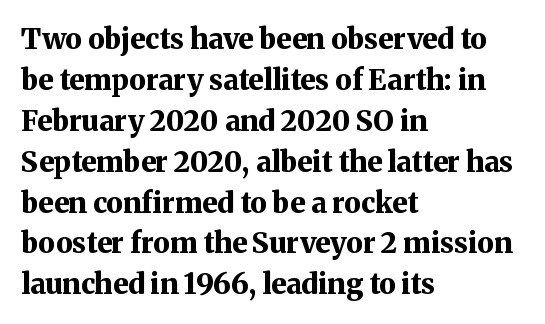
I'd call this a serif setting — the letters wear small feet. The specimen omits any rule beneath the text block's lines. The letters advance in unequal steps, a hallmark of proportional type. Each word holds together tightly as a unit, with standard inter-letter gaps.
